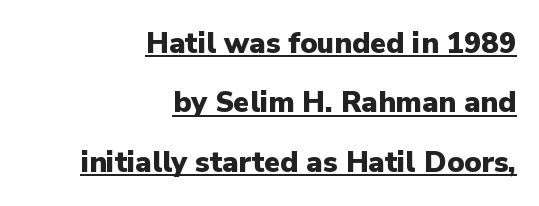
The image shows 29 px heavy sans-serif type, upright; set right-aligned, loose line spacing (2.05x), normal letter spacing, underlined; low stroke contrast and a medium x-height.
